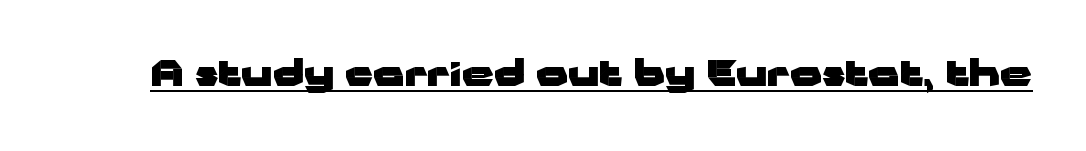
Q: Is the text bold? A: Yes.
Q: Is the text italic (slanted)? A: No, it is upright.
Q: Is the typeface a serif or a sans-serif typeface? A: Sans-serif.
Q: Is the text underlined? A: Yes.
Q: Is the spacing between letters normal or unusually wide? A: Normal.
Q: Width (condensed, normal, or wide)? A: Wide.
Q: Stroke contrast? A: Low.
Q: x-height? A: Medium.
Q: Monospaced? A: No.
